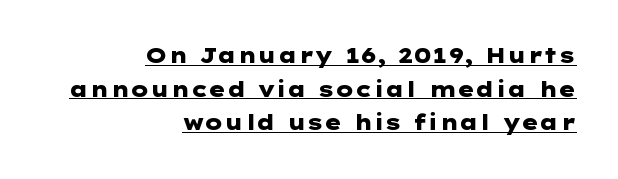
Q: Is the text bold? A: Yes.
Q: Is the text italic (slanted)? A: No, it is upright.
Q: Is the text underlined? A: Yes.
Q: How is the paragraph aligned? A: Right-aligned.
Q: Is the spacing between letters normal or unusually wide? A: Normal.
Q: Is the spacing between lines tight, normal or loose? A: Normal.
